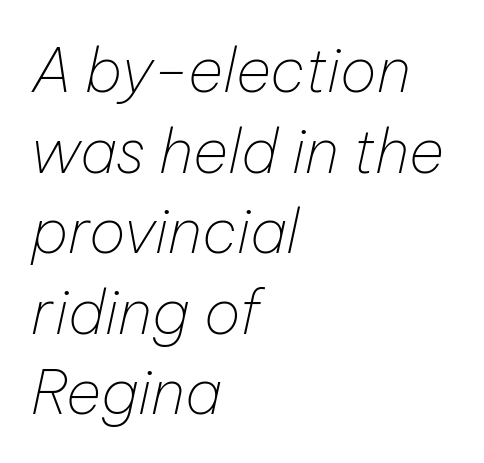
The image shows 61 px thin type, italic (leaning right); set left-aligned, normal line spacing (1.32x), normal letter spacing, not underlined; low stroke contrast and a medium x-height.
